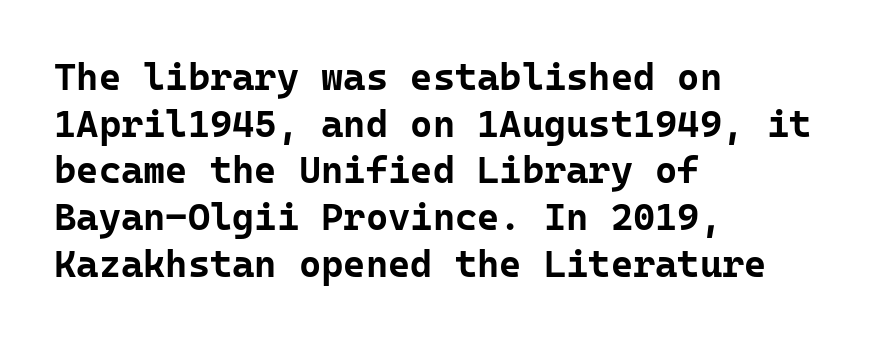
Q: Is the text bold? A: Yes.
Q: Is the text italic (slanted)? A: No, it is upright.
Q: Is the typeface a serif or a sans-serif typeface? A: Sans-serif.
Q: Is the text underlined? A: No.
Q: How is the paragraph aligned? A: Left-aligned.
Q: Is the spacing between letters normal or unusually wide? A: Normal.
Q: Width (condensed, normal, or wide)? A: Normal.
Q: Stroke contrast? A: Low.
Q: x-height? A: Medium.
Q: Monospaced? A: Yes.
